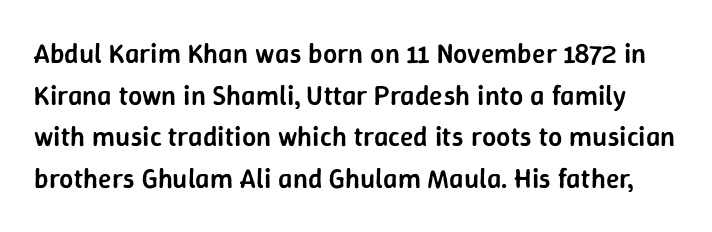
Q: Is the text bold? A: Semi-bold.
Q: Is the text italic (slanted)? A: No, it is upright.
Q: Is the typeface a serif or a sans-serif typeface? A: Sans-serif.
Q: Is the text underlined? A: No.
Q: Is the spacing between letters normal or unusually wide? A: Normal.
Q: Is the spacing between lines tight, normal or loose? A: Normal.
Q: Width (condensed, normal, or wide)? A: Normal.
Q: Stroke contrast? A: Low.
Q: x-height? A: Medium.
Q: Monospaced? A: No.
